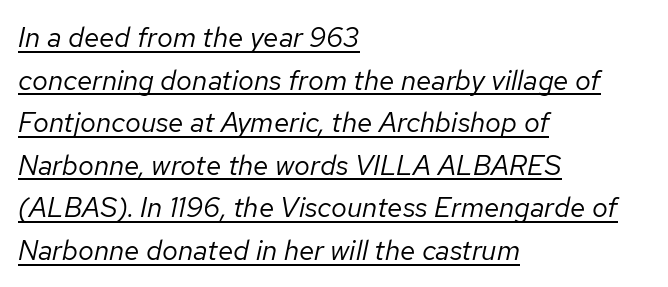
{"italic": "yes", "lean": "right", "slant_degrees": 12, "bold": "no", "weight": "regular", "width": "normal", "stroke_contrast": "low", "x_height": "medium", "monospaced": "no", "underline": "yes", "align": "left", "line_spacing": "normal", "line_spacing_ratio": 1.52, "letter_spacing": "normal", "letter_spacing_em": 0.0, "glyph_px": 28}
